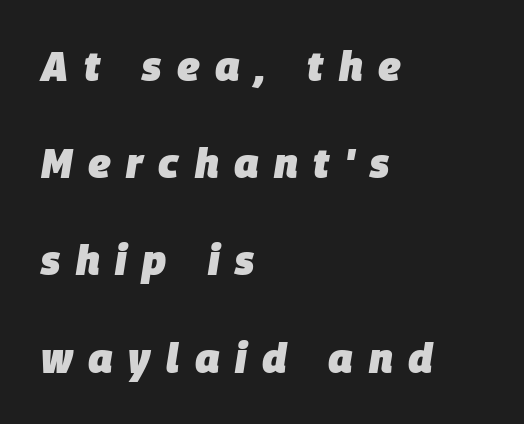
Widely set lines give the paragraph a tall, airy silhouette. Which margin do the lines hug? The left one — the right edge is uneven. A dark, heavy texture on the line: the type is bold. Is this a fixed-width face? No — the glyphs have proportional, varying widths. Does the lettering tilt? It does — this is italic.
